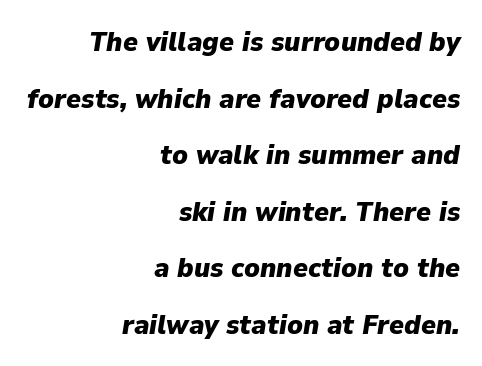
Only glyphs here, with clear space below each row. The gaps between neighbouring characters are ordinary and unremarkable. Designer's note — italics engaged. Heft: maximum for text — a bold. Notice the wide empty band between every row — that's loose leading.
